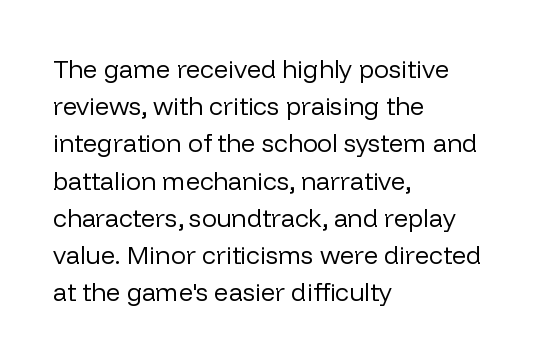
{"italic": "no", "bold": "no", "underline": "no", "align": "left", "line_spacing": "normal", "line_spacing_ratio": 1.49, "letter_spacing": "normal", "letter_spacing_em": 0.0, "glyph_px": 25}
